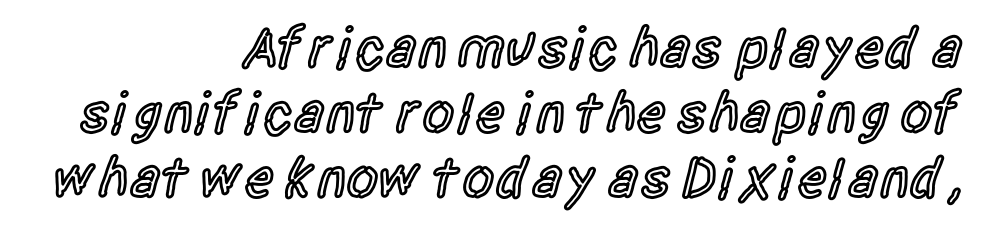
The image shows 58 px semibold, condensed sans-serif type; set right-aligned, tight line spacing (1.12x), normal letter spacing, not underlined; a large x-height.
